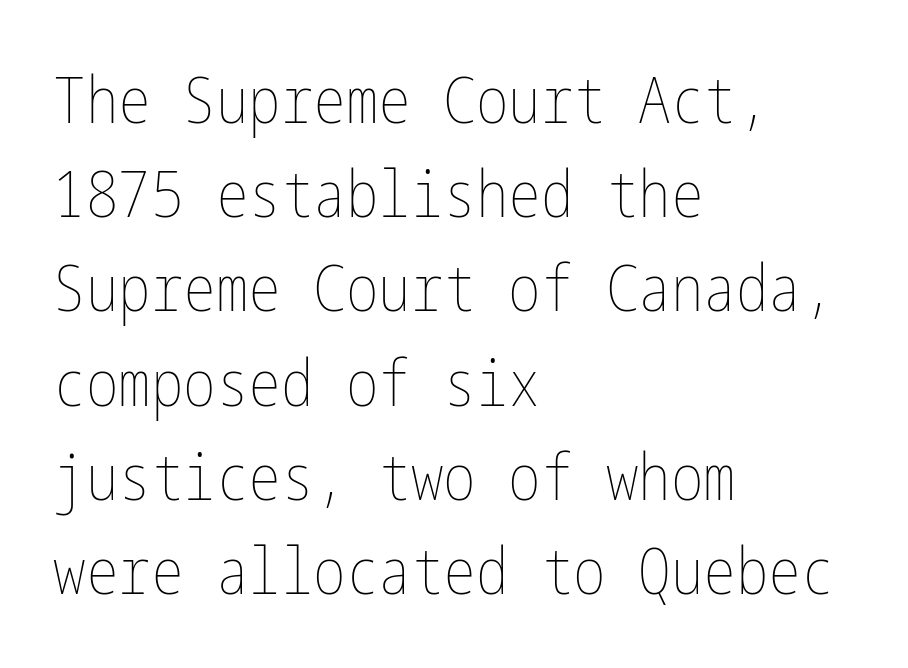
The glyphs are unaccompanied by any horizontal stroke below them. A quiet, ordinary-to-light weight characterises the typeface. Unlike italic type, these characters show no tilt at all. Leading: standard. Tracking here is standard; glyphs follow each other at the usual distance.
